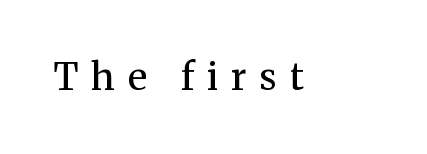
The image shows 37 px regular-weight serif type, upright; set unusually wide letter spacing (+0.35 em), not underlined; medium stroke contrast and a medium x-height.
